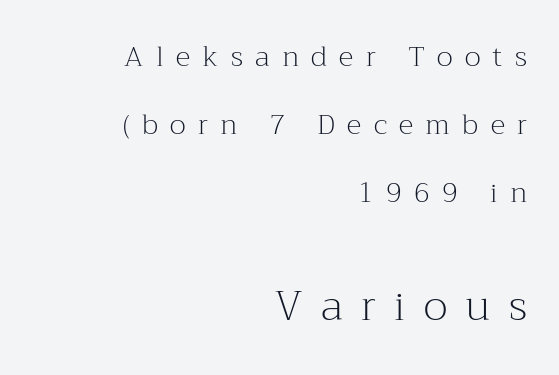
The image shows 42 px light serif type, upright; set right-aligned, loose line spacing (2.42x), unusually wide letter spacing (+0.44 em), not underlined; the second (bottom) block is 1.5x larger; medium stroke contrast and a medium x-height.
